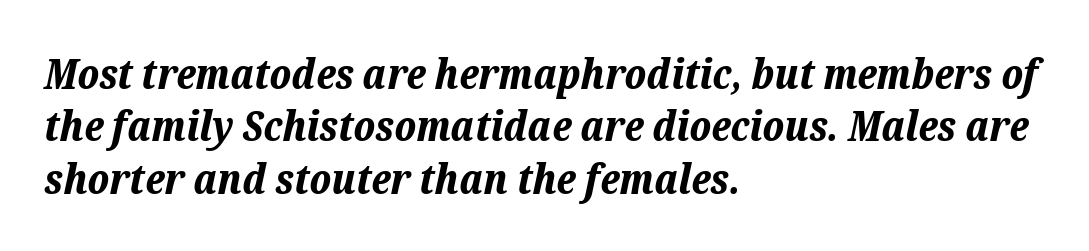
The image shows 42 px bold type, italic (leaning right); set left-aligned, normal line spacing (1.25x), normal letter spacing, not underlined; low stroke contrast and a medium x-height.
